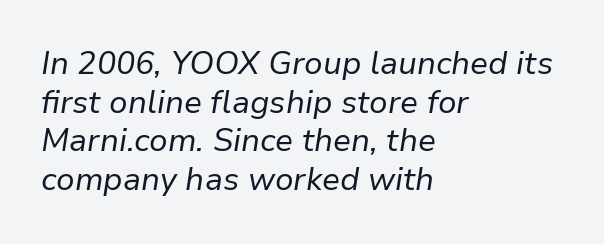
The image shows 32 px regular-weight type, italic (leaning right); set left-aligned, line spacing 1.21x, normal letter spacing, not underlined; low stroke contrast and a medium x-height.
